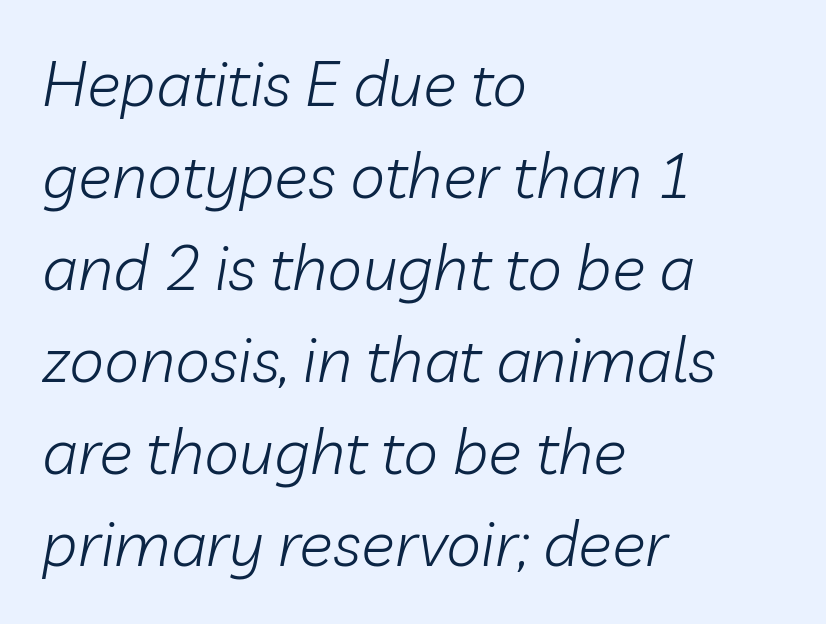
The weight would be labelled regular, book, light, or lighter still. Interline gaps are of average width in this sample. These lines are set flush left with a ragged right edge. The letters advance in unequal steps, a hallmark of proportional type. The space directly below the letters is spotless. Posture: slanted.
